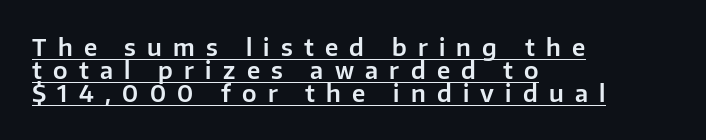
Q: Is the text italic (slanted)? A: No, it is upright.
Q: Is the text underlined? A: Yes.
Q: How is the paragraph aligned? A: Left-aligned.
Q: Is the spacing between letters normal or unusually wide? A: Unusually wide.
Q: Is the spacing between lines tight, normal or loose? A: Tight.
